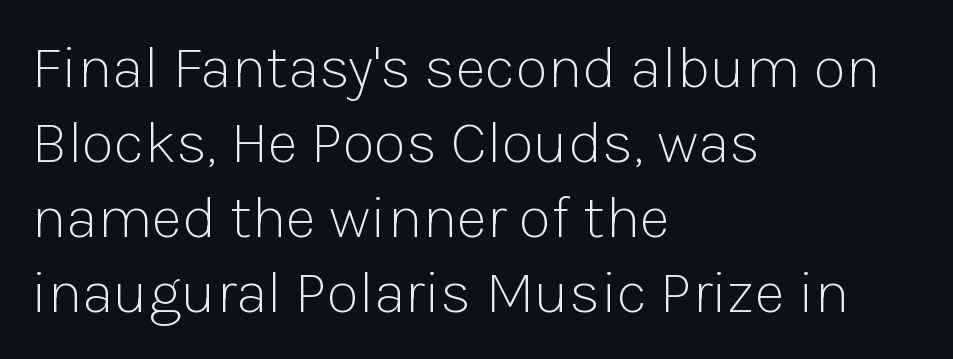
The image shows 60 px light sans-serif type, upright; set left-aligned, normal line spacing (1.25x), normal letter spacing, not underlined; low stroke contrast and a medium x-height.
